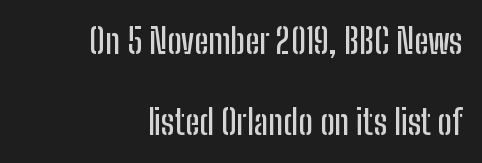
Line spacing here is loose. Posture: upright roman. Short and long lines alike share a common ending point at right. The horizontal fit of the characters is conventional and even. No word sits above an underline.
